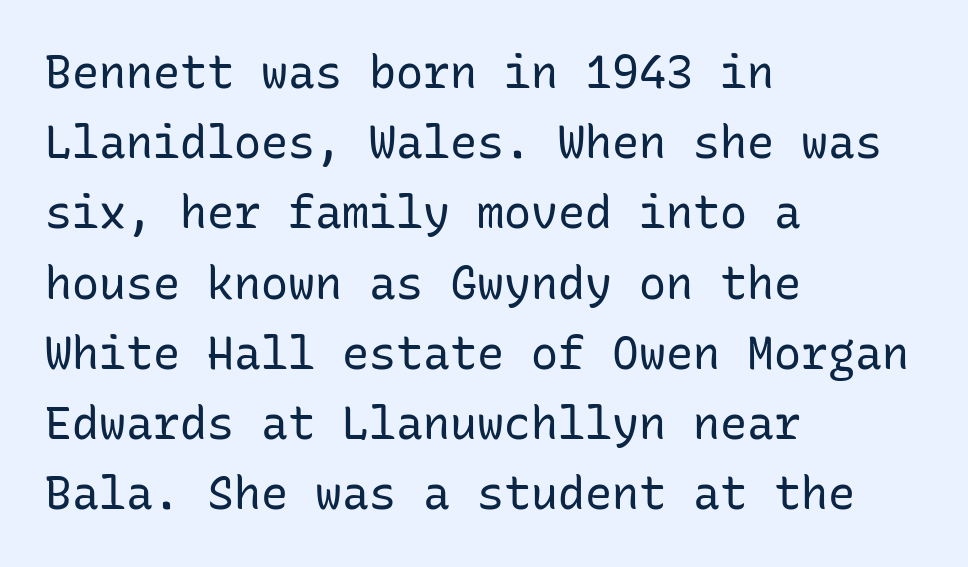
Interline gaps are of average width in this sample. The axis of the letterforms is exactly vertical. Glyph-to-glyph distance matches everyday printed text. No feet cap the strokes, marking this as sans-serif type.
